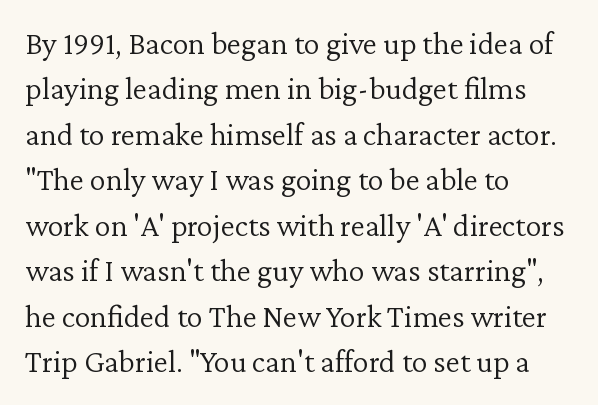
The image shows 32 px light serif type, upright; set left-aligned, normal line spacing (1.42x), normal letter spacing, not underlined; low stroke contrast and a medium x-height.
